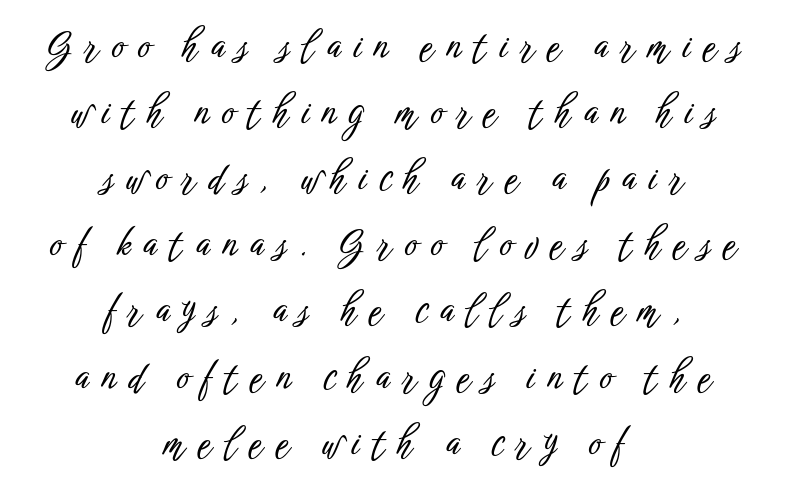
{"serif": "no", "width": "condensed", "stroke_contrast": "low", "x_height": "medium", "monospaced": "no", "underline": "no", "align": "center", "line_spacing_ratio": 1.74, "letter_spacing": "wide", "letter_spacing_em": 0.34, "glyph_px": 38}
